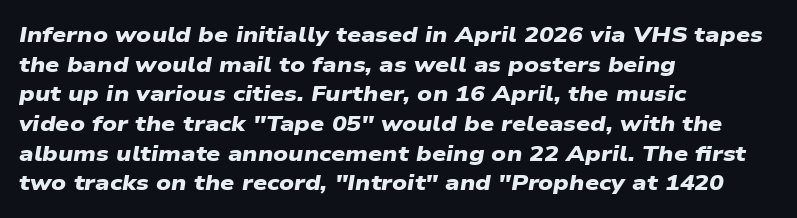
{"bold": "yes", "underline": "no", "align": "left", "line_spacing": "normal", "line_spacing_ratio": 1.35, "letter_spacing": "normal", "letter_spacing_em": 0.0, "glyph_px": 22}
